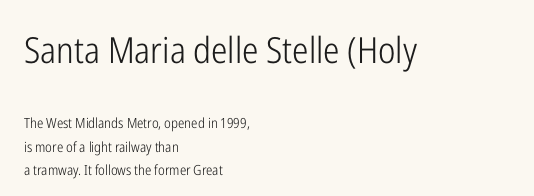
{"serif": "no", "italic": "no", "bold": "no", "weight": "light", "width": "condensed", "stroke_contrast": "low", "x_height": "medium", "monospaced": "no", "underline": "no", "align": "left", "line_spacing": "normal", "line_spacing_ratio": 1.68, "letter_spacing": "normal", "letter_spacing_em": 0.0, "larger_block": "first", "size_ratio": 2.57, "glyph_px": 36}
